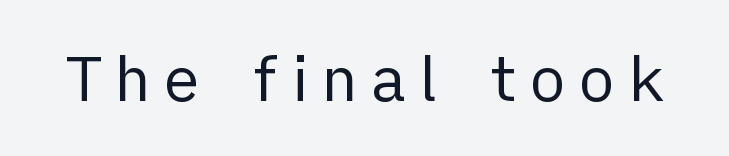
The image shows 62 px regular-weight sans-serif type, upright; set not underlined; low stroke contrast and a medium x-height.
